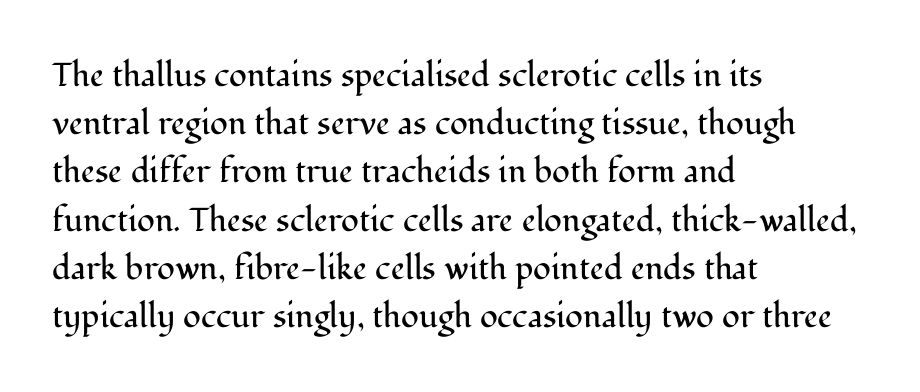
{"serif": "yes", "italic": "no", "bold": "no", "weight": "regular", "width": "normal", "stroke_contrast": "medium", "x_height": "medium", "monospaced": "no", "underline": "no", "align": "left", "line_spacing": "normal", "line_spacing_ratio": 1.46, "letter_spacing": "normal", "letter_spacing_em": 0.0, "glyph_px": 33}
